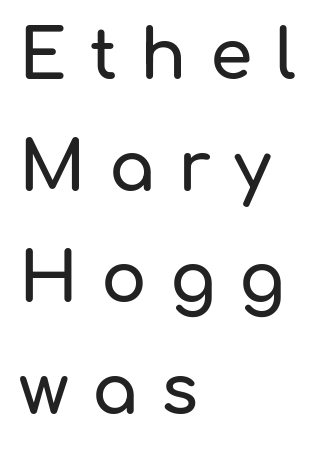
Q: Is the text italic (slanted)? A: No, it is upright.
Q: Is the typeface a serif or a sans-serif typeface? A: Sans-serif.
Q: Is the text underlined? A: No.
Q: How is the paragraph aligned? A: Left-aligned.
Q: Is the spacing between letters normal or unusually wide? A: Unusually wide.
Q: Is the spacing between lines tight, normal or loose? A: Normal.
Q: Width (condensed, normal, or wide)? A: Normal.
Q: Stroke contrast? A: Low.
Q: x-height? A: Medium.
Q: Monospaced? A: No.
